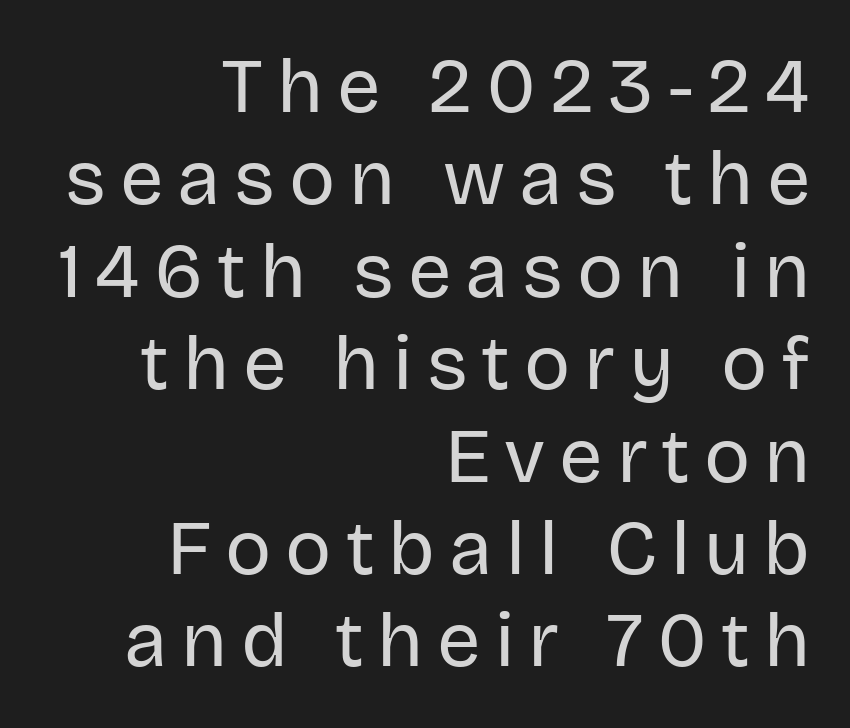
A typesetter would call this proportional, since set widths differ per character. Regarding serifs, this sample does without them. Is this a heavy cut? Hardly; it is regular or lighter. The rendering anchors every line to the right-hand side.
